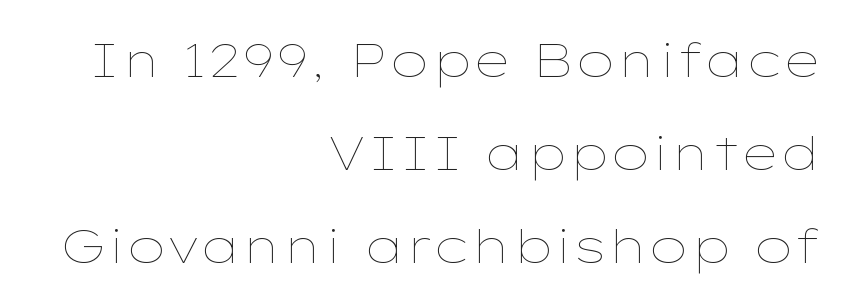
The image shows 47 px thin, wide type, upright; set right-aligned, loose line spacing (1.98x), normal letter spacing, not underlined; low stroke contrast and a medium x-height.
